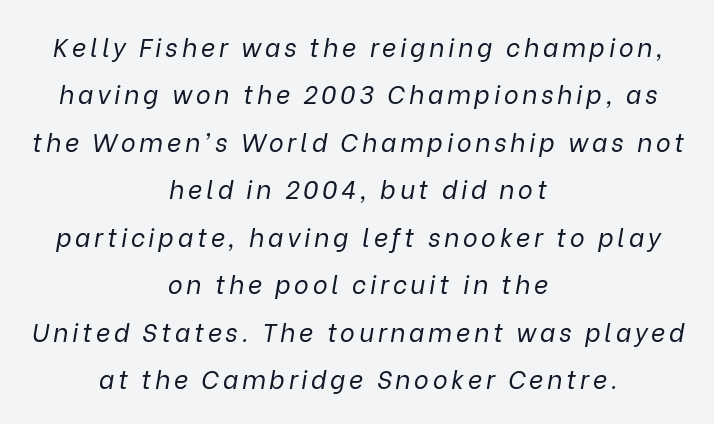
The image shows 25 px text type, italic (leaning right); set centered, loose line spacing (1.9x), not underlined.
